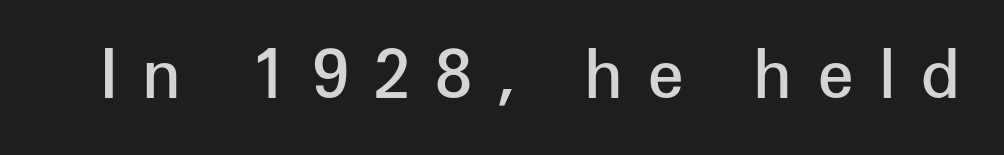
Emphasis by weight is partial: semibold. Posture: vertical. The passage shown is typed in a proportional face where columns would drift. Honestly, there is no underline to notice here at all.
